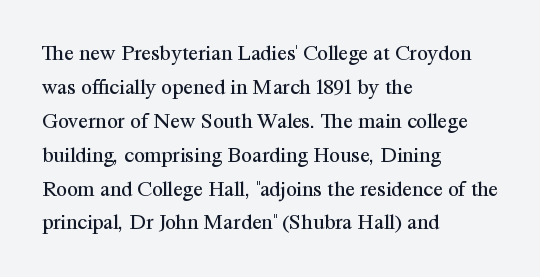
The image shows 22 px text type, upright; set left-aligned, normal line spacing (1.54x), normal letter spacing, not underlined.
